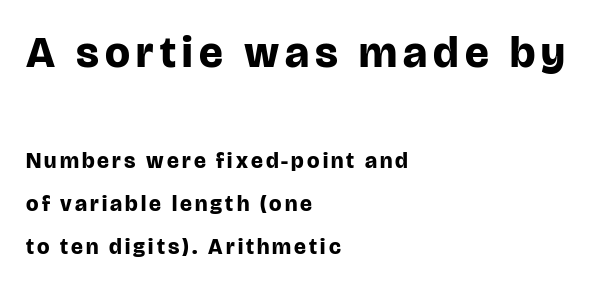
Q: Is the text bold? A: Yes.
Q: Is the text italic (slanted)? A: No, it is upright.
Q: Is the typeface a serif or a sans-serif typeface? A: Sans-serif.
Q: Is the text underlined? A: No.
Q: How is the paragraph aligned? A: Left-aligned.
Q: Is the spacing between lines tight, normal or loose? A: Loose.
Q: Which block of text is set in a larger size, the first (top) or the second (bottom)? A: The first (top) one.
Q: Width (condensed, normal, or wide)? A: Normal.
Q: Stroke contrast? A: Low.
Q: x-height? A: Large.
Q: Monospaced? A: No.
